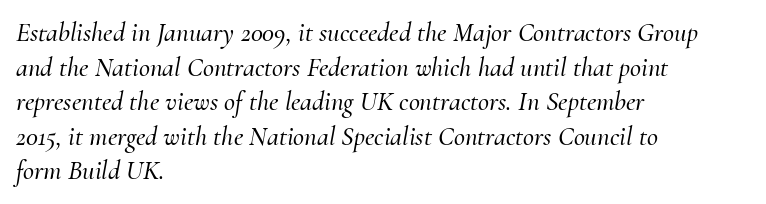
Emphasis-style slanted type is in use. Layout note: lines flush left. Unmarked baselines from the first word to the last. What's the leading like? Ordinary, nothing unusual. Inter-character spacing is left at the font's built-in metrics.
